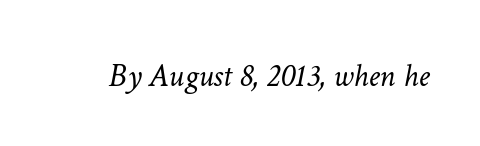
Stem width sits at or under what a default text font uses. The passage shown has conventional tracking throughout. Note the varied advance widths — an 'i' is clearly narrower than an 'm'. The words here are not underlined.
